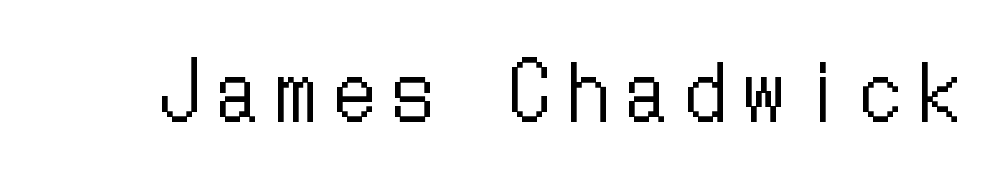
The words here are not underlined. No chunkiness to these letters — they're not bold. Notice how the stems are strictly vertical — no italics here. Tracking value appears strongly positive — letters spread wide.
